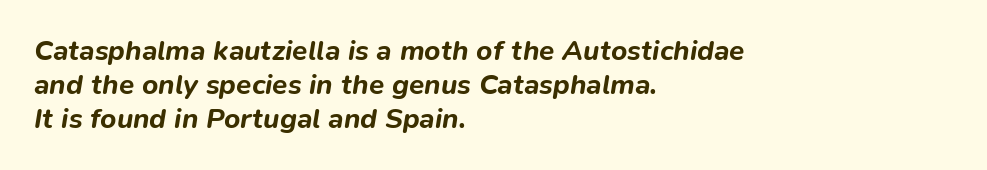
Caption: multi-line text, flush left, ragged right. Decoration check: the copy has no underline. Each word holds together tightly as a unit, with standard inter-letter gaps. Here the designer chose a conventional face with non-uniform glyph widths. Its strokes are broad and dark, the hallmark of bold type. The text carries the slant typical of an italic or oblique font.
